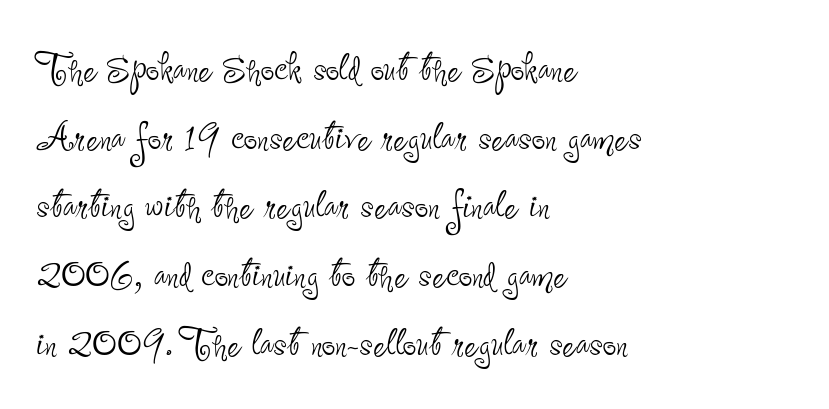
Words appear dense and cohesive because spacing is normal. Leading: standard. Just letters on the line, the space beneath them empty. The lines are quadded left. Stem width sits at or under what a default text font uses.
